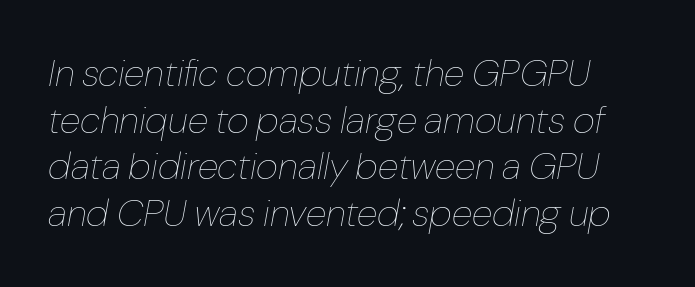
Descenders hang freely into open space. This is oblique type, the kind used for emphasis or titles. No extra ink here — the face is not bold. The line texture is even and compact thanks to regular tracking. Spacing verdict: proportional, widths tailored to each character.
